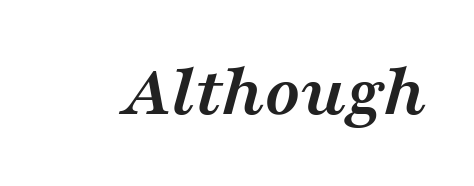
{"serif": "yes", "italic": "yes", "lean": "right", "slant_degrees": 16, "bold": "yes", "weight": "semibold", "width": "wide", "stroke_contrast": "medium", "x_height": "medium", "monospaced": "no", "underline": "no", "letter_spacing": "normal", "letter_spacing_em": 0.0, "glyph_px": 74}
